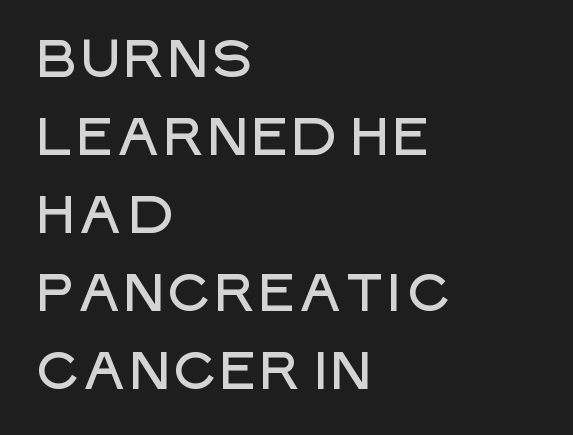
Q: Is the text italic (slanted)? A: No, it is upright.
Q: Is the typeface a serif or a sans-serif typeface? A: Sans-serif.
Q: Is the text underlined? A: No.
Q: How is the paragraph aligned? A: Left-aligned.
Q: Is the spacing between letters normal or unusually wide? A: Normal.
Q: Is the spacing between lines tight, normal or loose? A: Normal.
Q: Width (condensed, normal, or wide)? A: Normal.
Q: Stroke contrast? A: Low.
Q: x-height? A: Large.
Q: Monospaced? A: No.
